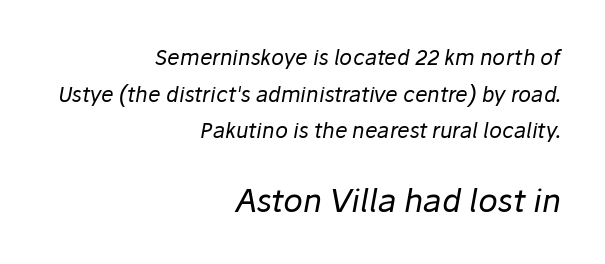
Q: Is the text bold? A: No.
Q: Is the text italic (slanted)? A: Yes, it leans right by about 10 degrees.
Q: Is the text underlined? A: No.
Q: How is the paragraph aligned? A: Right-aligned.
Q: Is the spacing between letters normal or unusually wide? A: Normal.
Q: Which block of text is set in a larger size, the first (top) or the second (bottom)? A: The second (bottom) one.
Q: Width (condensed, normal, or wide)? A: Normal.
Q: Stroke contrast? A: Low.
Q: x-height? A: Medium.
Q: Monospaced? A: No.
